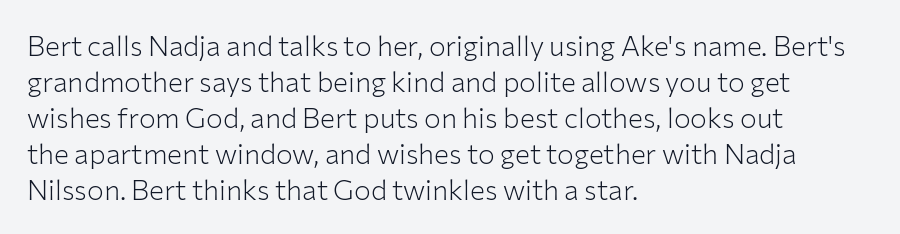
The words here are not underlined. The passage shown is typed in a proportional face where columns would drift. Nope, no serifs anywhere on these letters. These lines keep a tight, regular rhythm from letter to letter. Successive baselines arrive at the customary interval.
